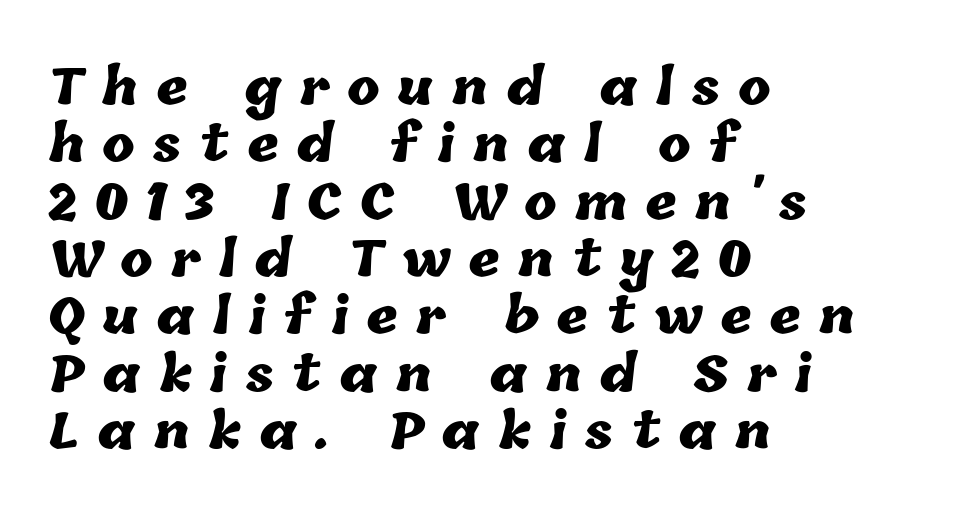
Q: Is the text bold? A: Yes.
Q: Is the text underlined? A: No.
Q: How is the paragraph aligned? A: Left-aligned.
Q: Is the spacing between letters normal or unusually wide? A: Unusually wide.
Q: Width (condensed, normal, or wide)? A: Normal.
Q: Stroke contrast? A: Low.
Q: x-height? A: Medium.
Q: Monospaced? A: No.
